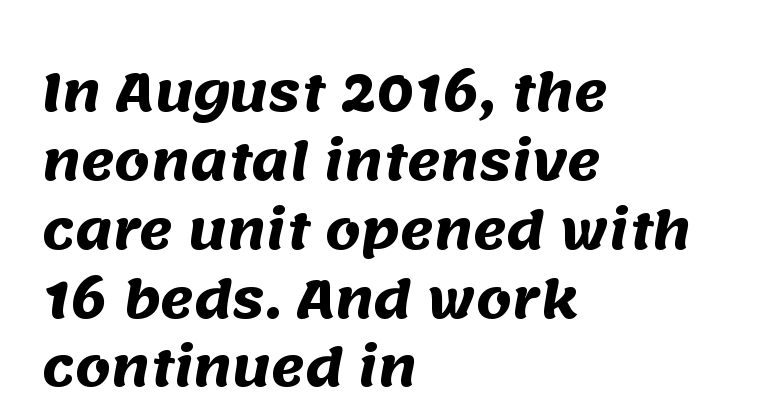
{"serif": "no", "bold": "yes", "weight": "heavy", "width": "normal", "stroke_contrast": "medium", "x_height": "large", "monospaced": "no", "underline": "no", "align": "left", "line_spacing": "normal", "line_spacing_ratio": 1.35, "letter_spacing": "normal", "letter_spacing_em": 0.0, "glyph_px": 51}
